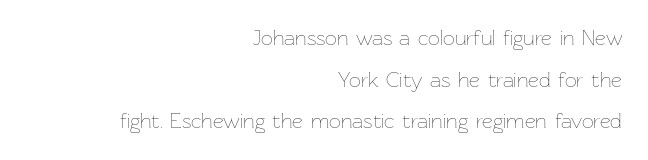
Line endings align vertically; line beginnings do not. The gap between lines stays unmarked. On a weight scale, this lands at 450 or below. This is the regular roman posture of the typeface.
